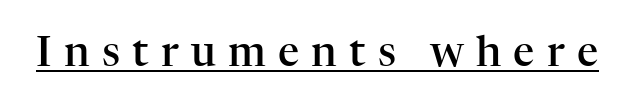
The image shows 42 px semibold serif type, upright; set unusually wide letter spacing (+0.29 em), underlined; high stroke contrast and a medium x-height.
